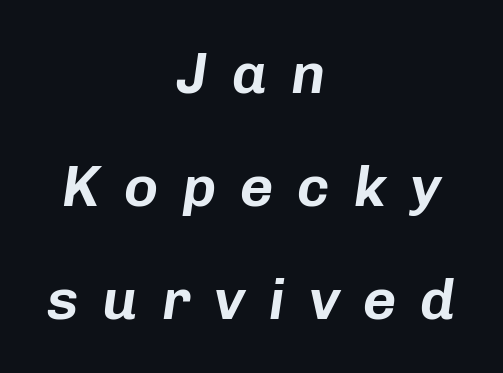
The image shows 58 px text type, italic (leaning right); set centered, loose line spacing (1.95x), unusually wide letter spacing (+0.41 em), not underlined; low stroke contrast and a medium x-height.
